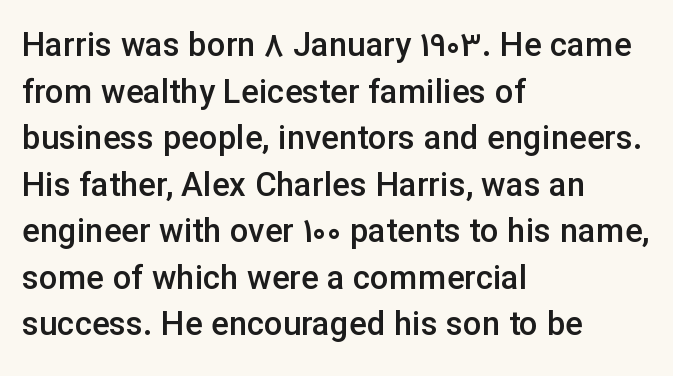
A somewhat darkened texture: the type is semibold rather than bold. Nope, not italic — everything's standing straight. Whoever set this chose a conventional vertical rhythm. The lines are quadded left. Bare-footed words on every line.
